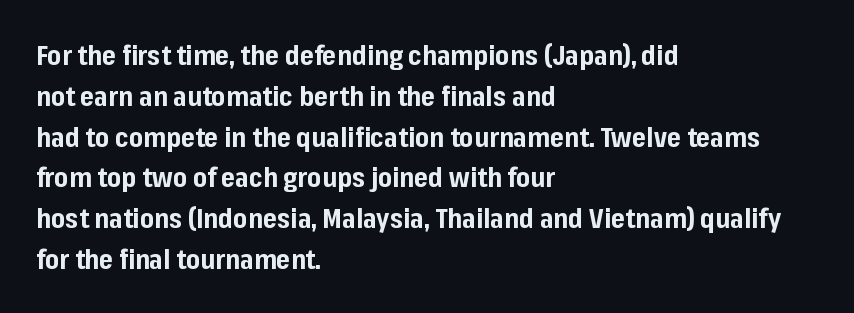
This is the regular roman posture of the typeface. Regarding leading, the lines here are spaced in the standard way. Heft: maximum for text — a bold. The specimen omits any rule beneath the text block's lines.
